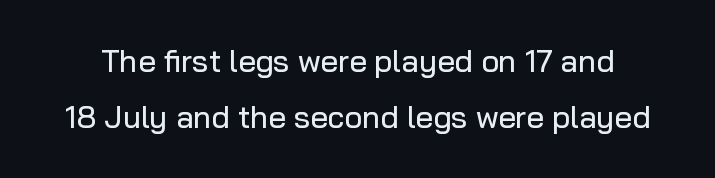
The strip under each line holds only bare page. You could not count columns in this text — the font is proportionally spaced. Observe the absence of serifs on each vertical stroke in this sample. Vertical strokes here are truly vertical. This sample uses plain, unmodified letter spacing.
